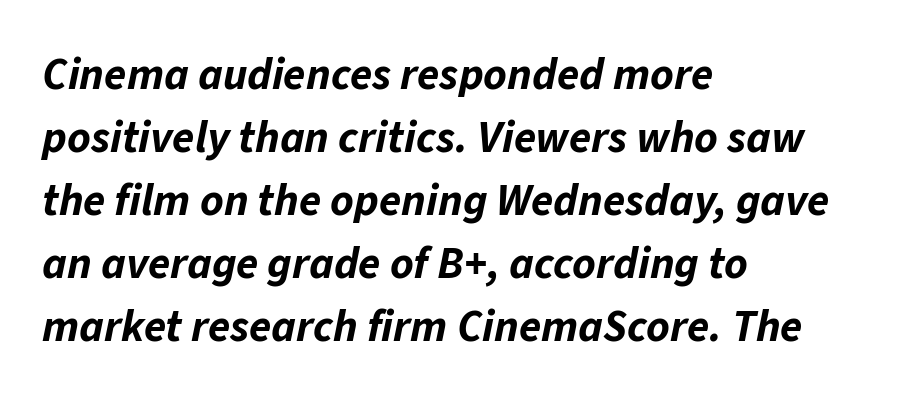
Q: Is the text bold? A: Yes.
Q: Is the text italic (slanted)? A: Yes, it leans right by about 11 degrees.
Q: Is the text underlined? A: No.
Q: How is the paragraph aligned? A: Left-aligned.
Q: Is the spacing between letters normal or unusually wide? A: Normal.
Q: Is the spacing between lines tight, normal or loose? A: Normal.
Q: Width (condensed, normal, or wide)? A: Normal.
Q: Stroke contrast? A: Low.
Q: x-height? A: Medium.
Q: Monospaced? A: No.
